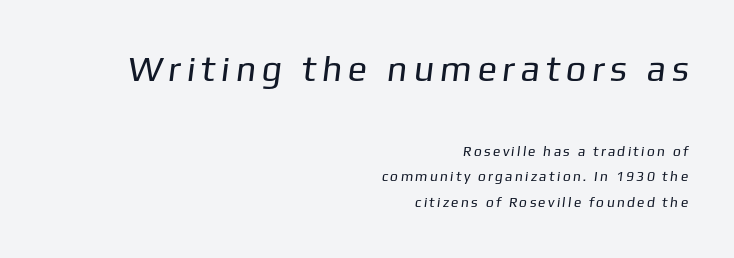
{"serif": "no", "bold": "no", "weight": "regular", "width": "normal", "stroke_contrast": "low", "x_height": "medium", "monospaced": "no", "underline": "no", "align": "right", "line_spacing_ratio": 1.83, "letter_spacing": "wide", "letter_spacing_em": 0.23, "larger_block": "first", "size_ratio": 2.57, "glyph_px": 36}
